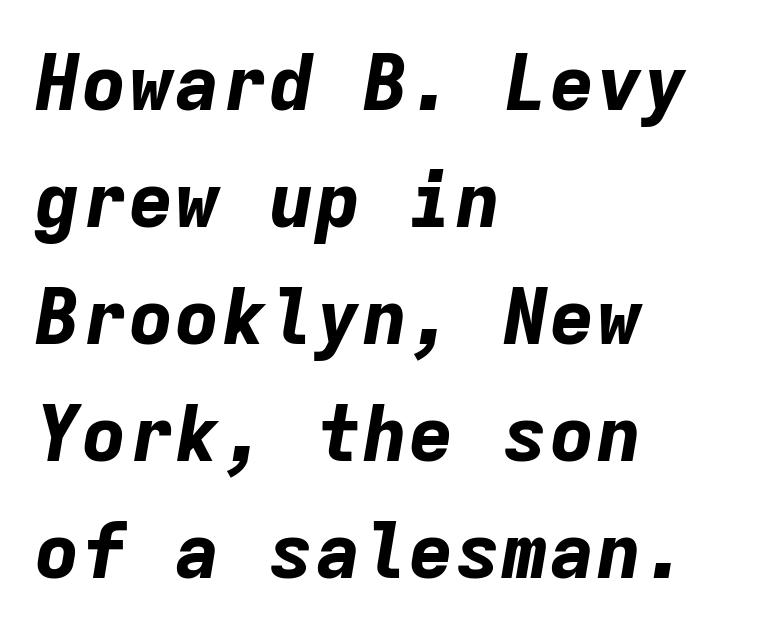
Q: Is the text bold? A: Yes.
Q: Is the text italic (slanted)? A: Yes, it leans right by about 9 degrees.
Q: Is the text underlined? A: No.
Q: How is the paragraph aligned? A: Left-aligned.
Q: Is the spacing between letters normal or unusually wide? A: Normal.
Q: Is the spacing between lines tight, normal or loose? A: Normal.
Q: Width (condensed, normal, or wide)? A: Normal.
Q: Stroke contrast? A: Low.
Q: x-height? A: Medium.
Q: Monospaced? A: Yes.
